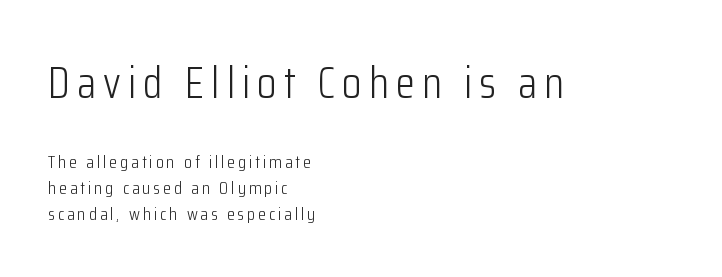
Each line starts at the same left margin while the right side varies. Is the lower block the larger one? No — the upper block carries the bigger type. No word sits above an underline. A normal amount of white space separates one row of letters from the next. Character widths vary here, with narrow letters taking less room than wide ones.
